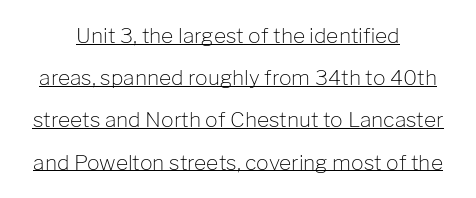
{"italic": "no", "bold": "no", "underline": "yes", "align": "center", "line_spacing": "loose", "line_spacing_ratio": 2.01, "letter_spacing": "normal", "letter_spacing_em": 0.0, "glyph_px": 21}
